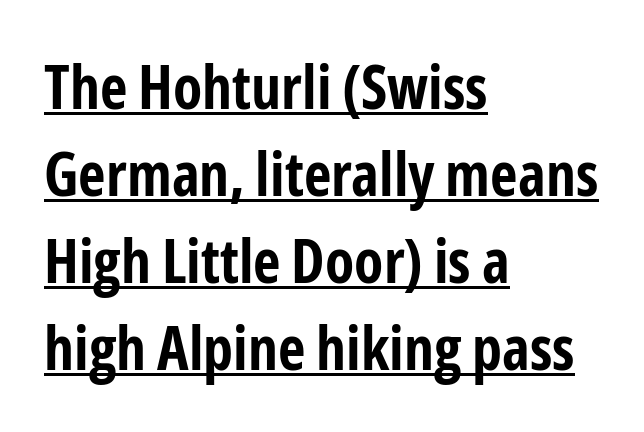
Q: Is the text bold? A: Yes.
Q: Is the text italic (slanted)? A: No, it is upright.
Q: Is the typeface a serif or a sans-serif typeface? A: Sans-serif.
Q: Is the text underlined? A: Yes.
Q: How is the paragraph aligned? A: Left-aligned.
Q: Is the spacing between letters normal or unusually wide? A: Normal.
Q: Is the spacing between lines tight, normal or loose? A: Normal.
Q: Width (condensed, normal, or wide)? A: Condensed.
Q: Stroke contrast? A: Low.
Q: x-height? A: Medium.
Q: Monospaced? A: No.
